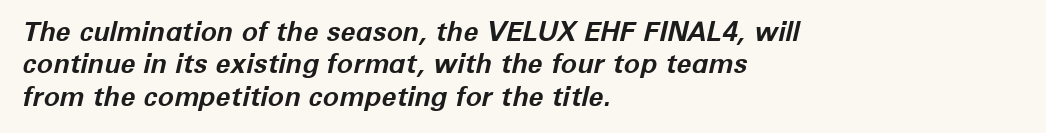
{"italic": "yes", "lean": "right", "slant_degrees": 12, "bold": "yes", "underline": "no", "align": "left", "line_spacing_ratio": 1.2, "letter_spacing": "normal", "letter_spacing_em": 0.0, "glyph_px": 27}
